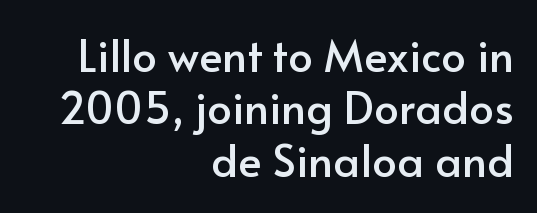
{"serif": "no", "italic": "no", "width": "normal", "stroke_contrast": "low", "x_height": "small", "monospaced": "no", "underline": "no", "align": "right", "line_spacing_ratio": 1.19, "letter_spacing": "normal", "letter_spacing_em": 0.0, "glyph_px": 44}
